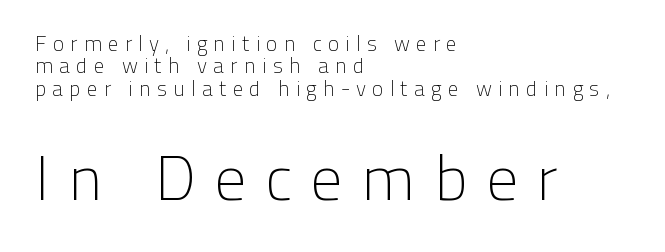
Counters stay open thanks to moderate or lighter strokes. These lines were composed using upright roman letters. Does the leading feel generous? Not at all — it's pinched. Bigger letters appear in the bottom chunk; the top chunk is reduced.
